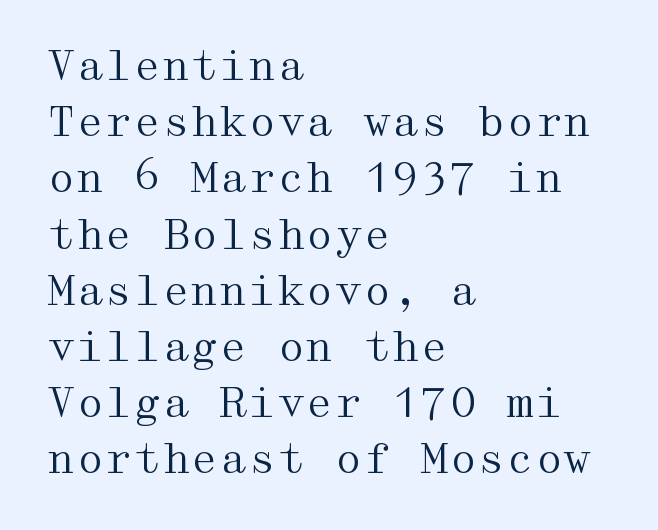
The image shows 41 px regular-weight, wide serif type, upright; set left-aligned, normal line spacing (1.37x), normal letter spacing, not underlined; medium stroke contrast and a medium x-height.
